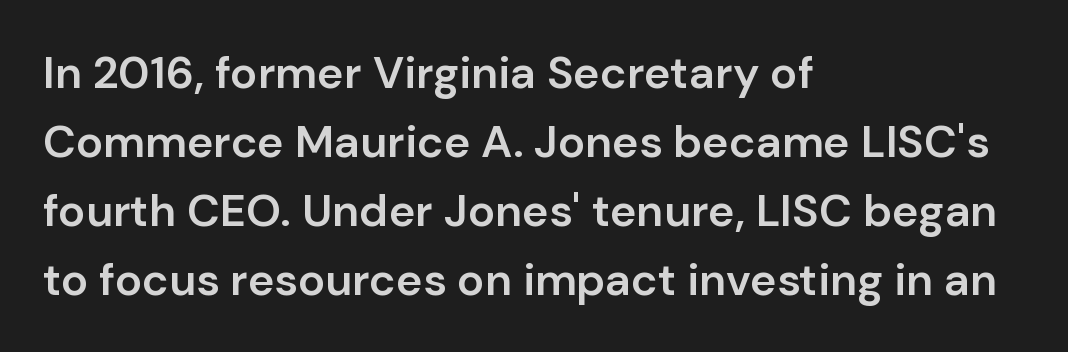
{"serif": "no", "italic": "no", "bold": "semi", "weight": "semibold", "width": "normal", "stroke_contrast": "low", "x_height": "medium", "monospaced": "no", "underline": "no", "align": "left", "line_spacing": "normal", "line_spacing_ratio": 1.53, "letter_spacing": "normal", "letter_spacing_em": 0.0, "glyph_px": 45}
